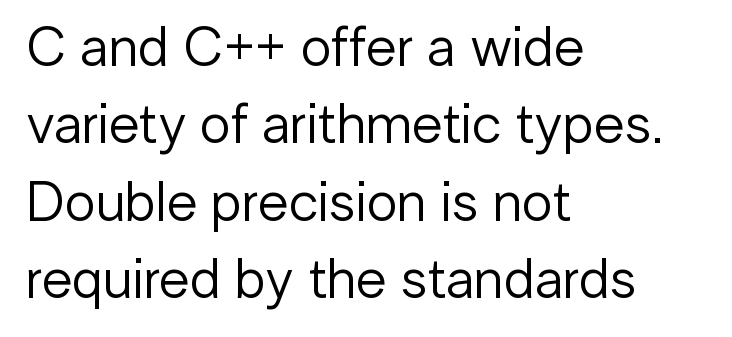
The image shows 56 px regular-weight sans-serif type, upright; set left-aligned, normal line spacing (1.38x), normal letter spacing, not underlined; low stroke contrast and a medium x-height.
